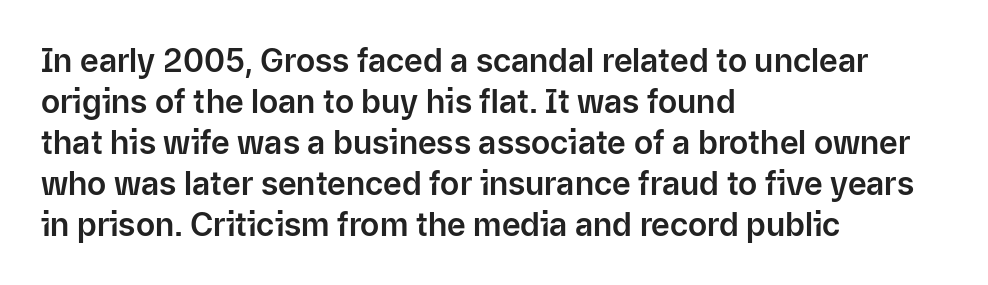
Q: Is the text italic (slanted)? A: No, it is upright.
Q: Is the typeface a serif or a sans-serif typeface? A: Sans-serif.
Q: Is the text underlined? A: No.
Q: How is the paragraph aligned? A: Left-aligned.
Q: Is the spacing between letters normal or unusually wide? A: Normal.
Q: Is the spacing between lines tight, normal or loose? A: Normal.
Q: Width (condensed, normal, or wide)? A: Normal.
Q: Stroke contrast? A: Low.
Q: x-height? A: Medium.
Q: Monospaced? A: No.
